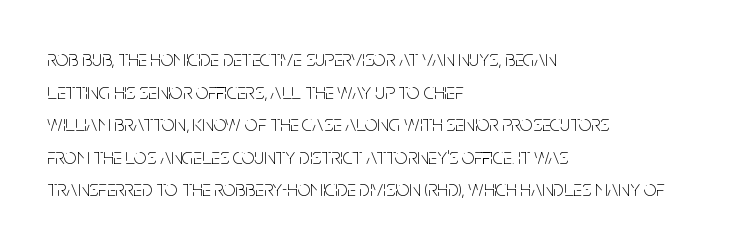
Rows of type keep a routine distance in the vertical direction. The space beneath each line is pristine and unruled. Which margin do the lines hug? The left one — the right edge is uneven. The letterforms sit shoulder to shoulder at normal distance.
